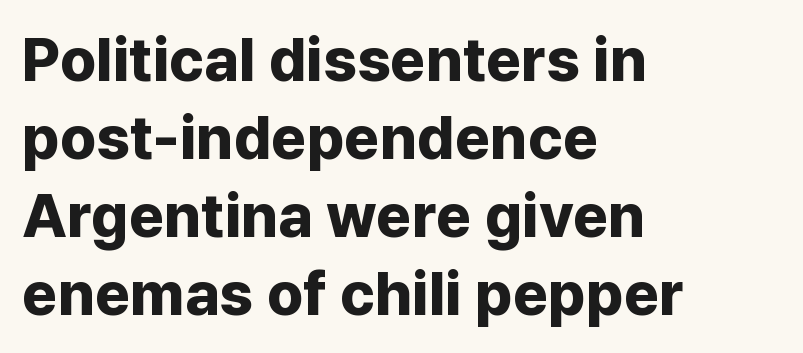
Successive baselines arrive at the customary interval. This sample is left-justified, so line endings fall wherever the words run out. Italic: no, the glyphs are upright roman. Check under the words: just untouched page. Students, note that the glyphs here touch the page at normal intervals.
